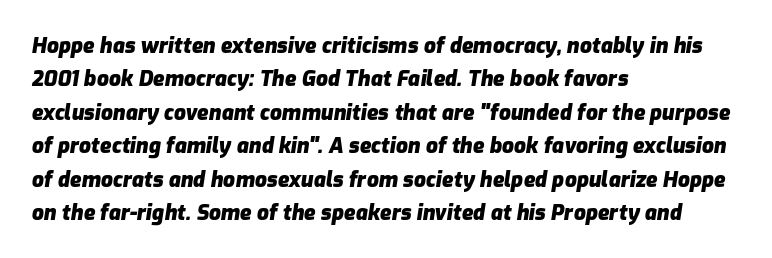
{"italic": "yes", "lean": "right", "slant_degrees": 9, "bold": "yes", "underline": "no", "align": "left", "line_spacing": "normal", "line_spacing_ratio": 1.59, "letter_spacing": "normal", "letter_spacing_em": 0.0, "glyph_px": 21}
